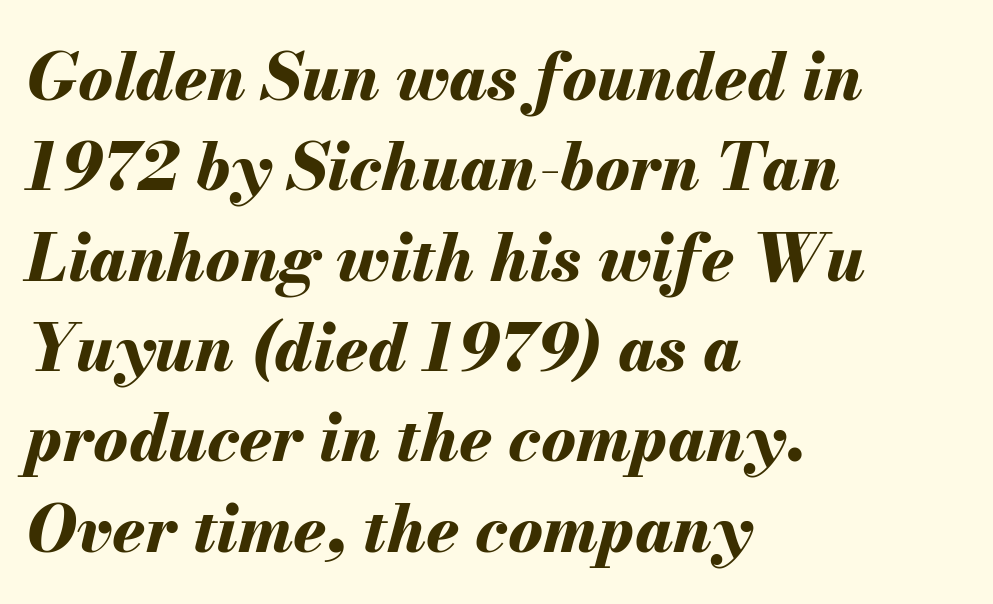
{"italic": "yes", "lean": "right", "slant_degrees": 13, "bold": "yes", "weight": "bold", "width": "normal", "stroke_contrast": "medium", "x_height": "small", "monospaced": "no", "underline": "no", "align": "left", "line_spacing": "normal", "line_spacing_ratio": 1.39, "letter_spacing": "normal", "letter_spacing_em": 0.0, "glyph_px": 65}
